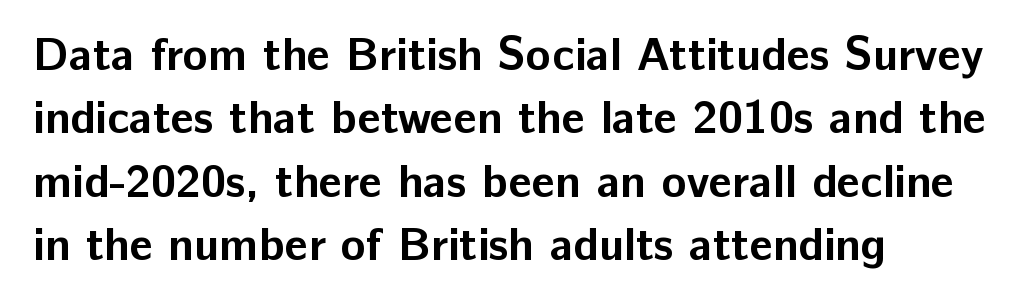
The space beneath each line is pristine and unruled. A typesetter would call this leading conventional body-copy spacing. Notice how the passage keeps a crisp vertical edge on the left only. Vertical strokes here are truly vertical. Strokes here are thick enough to call this a true bold.
